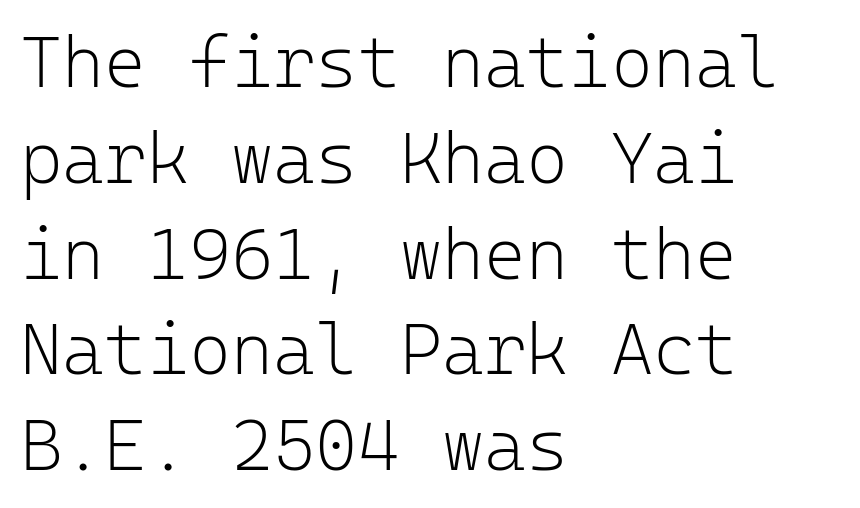
Q: Is the text bold? A: No.
Q: Is the text italic (slanted)? A: No, it is upright.
Q: Is the typeface a serif or a sans-serif typeface? A: Sans-serif.
Q: Is the text underlined? A: No.
Q: How is the paragraph aligned? A: Left-aligned.
Q: Is the spacing between letters normal or unusually wide? A: Normal.
Q: Is the spacing between lines tight, normal or loose? A: Normal.
Q: Width (condensed, normal, or wide)? A: Normal.
Q: Stroke contrast? A: Low.
Q: x-height? A: Medium.
Q: Monospaced? A: Yes.
